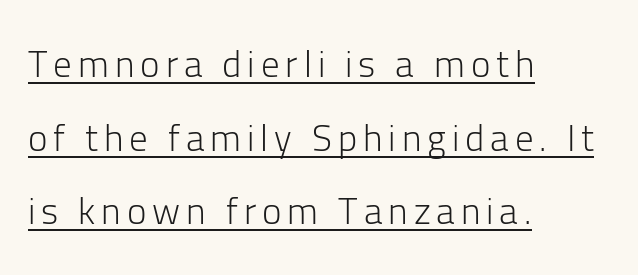
{"serif": "no", "italic": "no", "bold": "no", "weight": "light", "width": "normal", "stroke_contrast": "low", "x_height": "medium", "monospaced": "no", "underline": "yes", "align": "left", "line_spacing": "loose", "line_spacing_ratio": 1.99, "glyph_px": 37}
